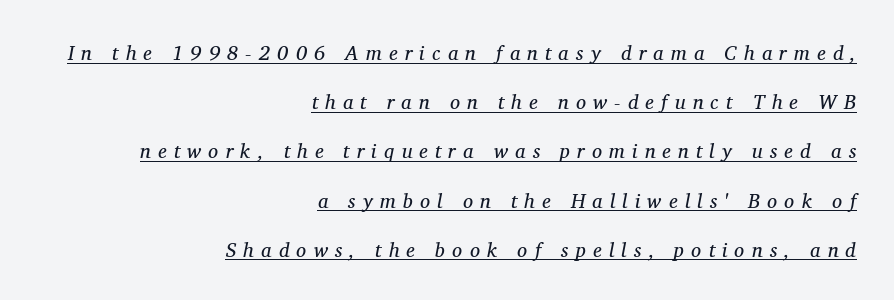
{"italic": "yes", "lean": "right", "slant_degrees": 11, "bold": "no", "underline": "yes", "align": "right", "line_spacing": "loose", "line_spacing_ratio": 2.46, "letter_spacing": "wide", "letter_spacing_em": 0.36, "glyph_px": 20}
